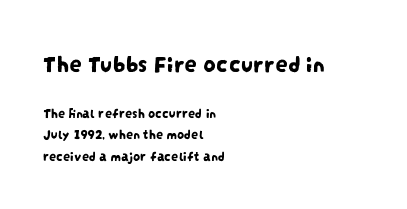
Spacing between characters is what you'd get straight out of the box. Regarding leading, the lines here are spaced in the standard way. Honestly, there is no underline to notice here at all. Reading top to bottom, the characters get smaller at the block break. If you drew a ruler down the left edge, every line would touch it.
